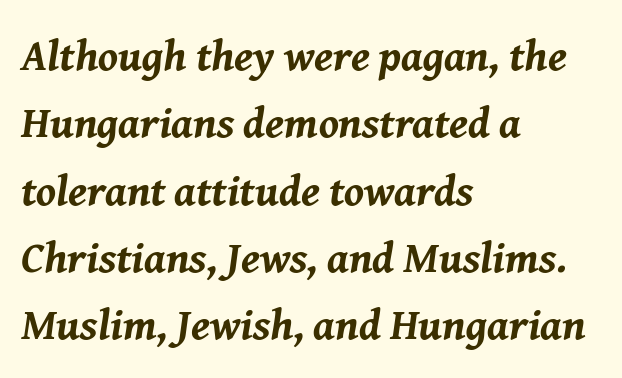
The image shows 44 px bold type, italic (leaning right); set left-aligned, normal line spacing (1.53x), normal letter spacing, not underlined; medium stroke contrast and a medium x-height.
